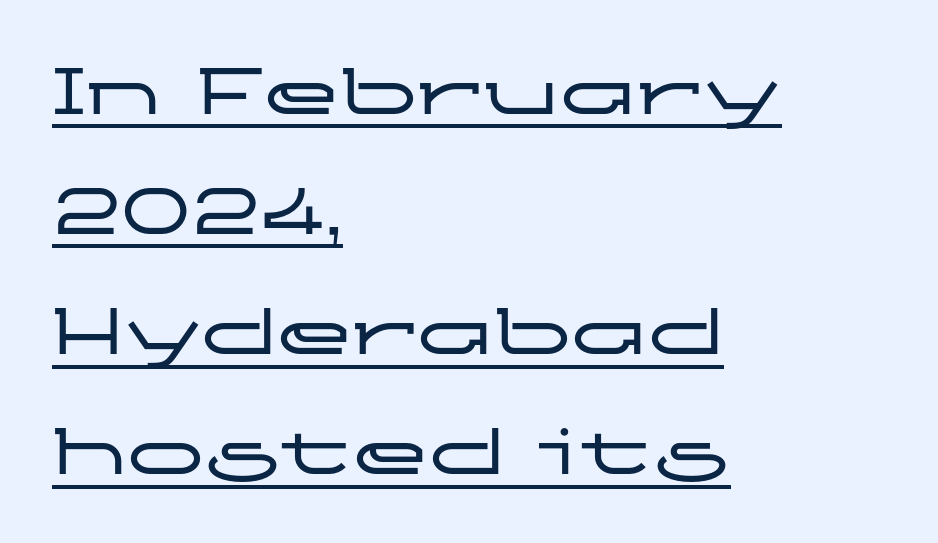
The image shows 77 px wide sans-serif type, upright; set left-aligned, normal line spacing (1.56x), normal letter spacing, underlined; low stroke contrast and a medium x-height.
